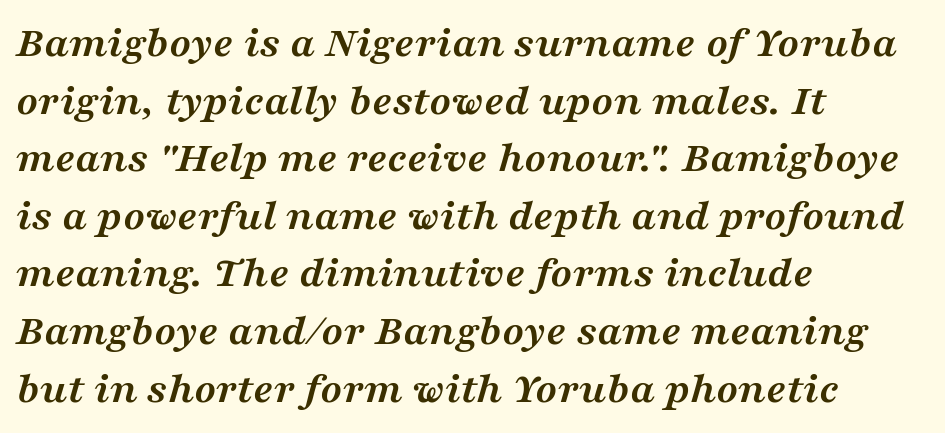
{"serif": "yes", "italic": "yes", "lean": "right", "slant_degrees": 16, "bold": "yes", "weight": "semibold", "width": "wide", "stroke_contrast": "medium", "x_height": "medium", "monospaced": "no", "underline": "no", "align": "left", "line_spacing": "normal", "line_spacing_ratio": 1.28, "letter_spacing": "normal", "letter_spacing_em": 0.0, "glyph_px": 45}
